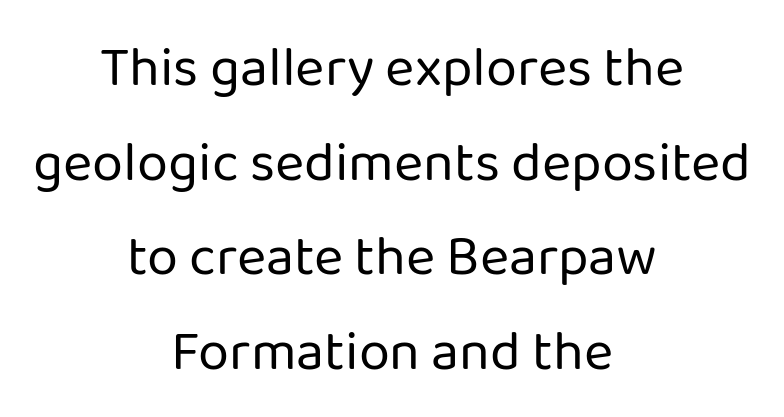
Q: Is the text bold? A: No.
Q: Is the text italic (slanted)? A: No, it is upright.
Q: Is the typeface a serif or a sans-serif typeface? A: Sans-serif.
Q: Is the text underlined? A: No.
Q: How is the paragraph aligned? A: Centered.
Q: Is the spacing between letters normal or unusually wide? A: Normal.
Q: Is the spacing between lines tight, normal or loose? A: Normal.
Q: Width (condensed, normal, or wide)? A: Normal.
Q: Stroke contrast? A: Low.
Q: x-height? A: Medium.
Q: Monospaced? A: No.
